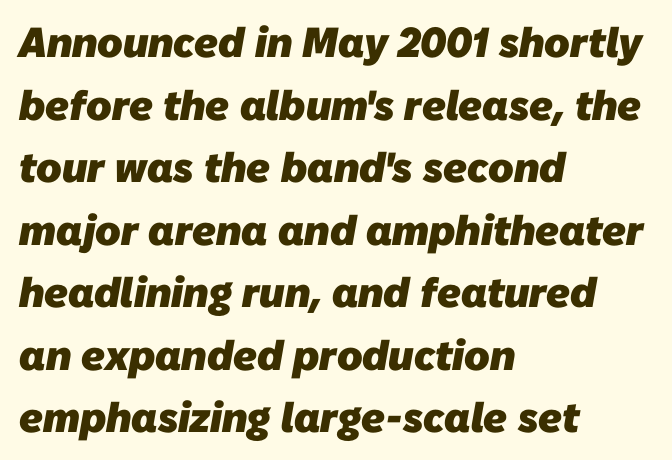
{"serif": "no", "bold": "yes", "weight": "heavy", "width": "normal", "stroke_contrast": "low", "x_height": "medium", "monospaced": "no", "underline": "no", "align": "left", "line_spacing": "normal", "line_spacing_ratio": 1.49, "letter_spacing": "normal", "letter_spacing_em": 0.0, "glyph_px": 42}
